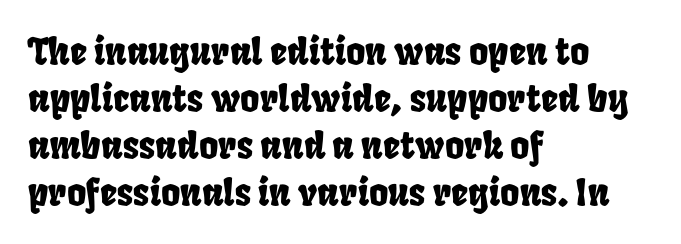
The image shows 37 px condensed type; set left-aligned, normal line spacing (1.27x), normal letter spacing, not underlined; low stroke contrast and a large x-height.
